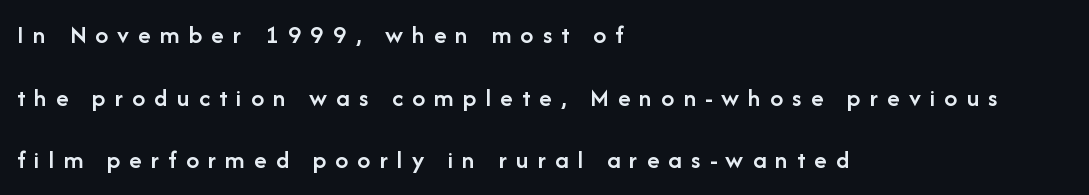
A roman cut, with each character standing at attention. Summary of vertical rhythm: relaxed, with wide interline spacing. Compared with a centered layout, this one pins lines to the left instead. Firm but not heavy-handed strokes: this text is semibold.
